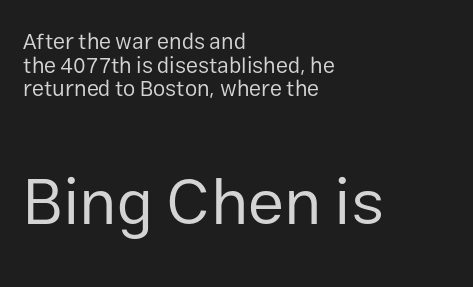
Q: Is the text bold? A: No.
Q: Is the text italic (slanted)? A: No, it is upright.
Q: Is the typeface a serif or a sans-serif typeface? A: Sans-serif.
Q: Is the text underlined? A: No.
Q: How is the paragraph aligned? A: Left-aligned.
Q: Is the spacing between letters normal or unusually wide? A: Normal.
Q: Is the spacing between lines tight, normal or loose? A: Tight.
Q: Which block of text is set in a larger size, the first (top) or the second (bottom)? A: The second (bottom) one.
Q: Width (condensed, normal, or wide)? A: Normal.
Q: Stroke contrast? A: Low.
Q: x-height? A: Medium.
Q: Monospaced? A: No.
